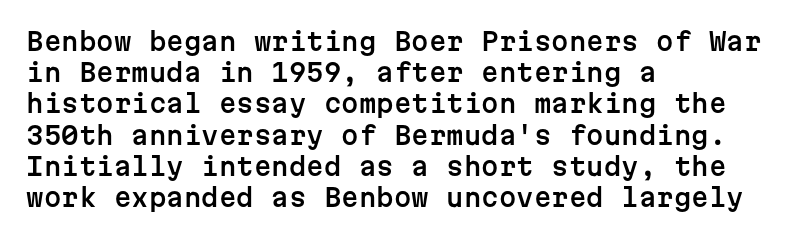
If you drew a line through each stem, it would be perfectly vertical. Leading: standard. The setting favours the left margin, as ordinary paragraphs usually do. Nobody touched the tracking dial on this one. Lines of text with bare space underneath.
